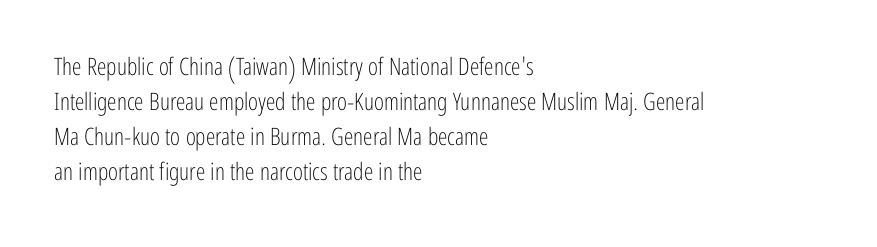
Q: Is the text bold? A: No.
Q: Is the text italic (slanted)? A: No, it is upright.
Q: Is the text underlined? A: No.
Q: How is the paragraph aligned? A: Left-aligned.
Q: Is the spacing between letters normal or unusually wide? A: Normal.
Q: Is the spacing between lines tight, normal or loose? A: Normal.
